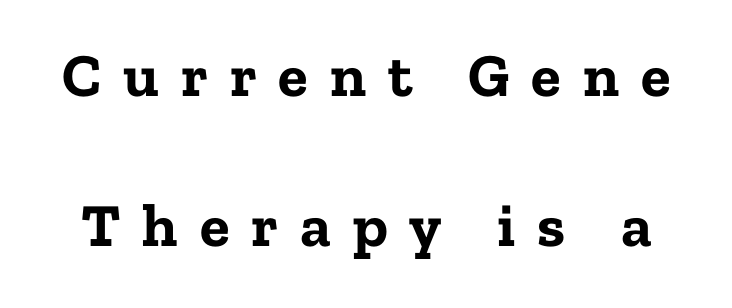
Q: Is the text bold? A: Yes.
Q: Is the text italic (slanted)? A: No, it is upright.
Q: Is the typeface a serif or a sans-serif typeface? A: Serif.
Q: Is the text underlined? A: No.
Q: Is the spacing between letters normal or unusually wide? A: Unusually wide.
Q: Is the spacing between lines tight, normal or loose? A: Loose.
Q: Width (condensed, normal, or wide)? A: Normal.
Q: Stroke contrast? A: Low.
Q: x-height? A: Medium.
Q: Monospaced? A: No.
